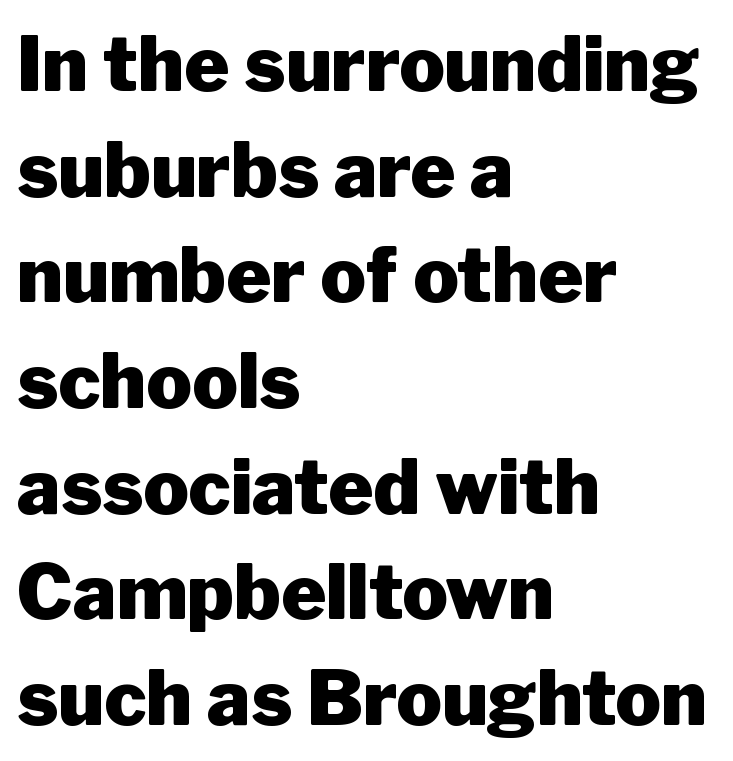
Q: Is the text bold? A: Yes.
Q: Is the text italic (slanted)? A: No, it is upright.
Q: Is the typeface a serif or a sans-serif typeface? A: Sans-serif.
Q: Is the text underlined? A: No.
Q: How is the paragraph aligned? A: Left-aligned.
Q: Is the spacing between letters normal or unusually wide? A: Normal.
Q: Is the spacing between lines tight, normal or loose? A: Normal.
Q: Width (condensed, normal, or wide)? A: Normal.
Q: Stroke contrast? A: Low.
Q: x-height? A: Medium.
Q: Monospaced? A: No.
